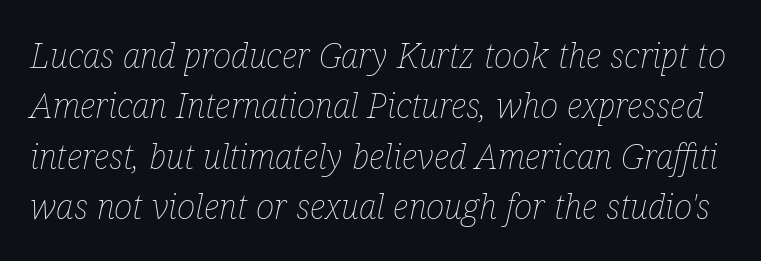
The image shows 35 px thin, condensed type, italic (leaning right); set normal line spacing (1.44x), normal letter spacing, not underlined; low stroke contrast and a medium x-height.
